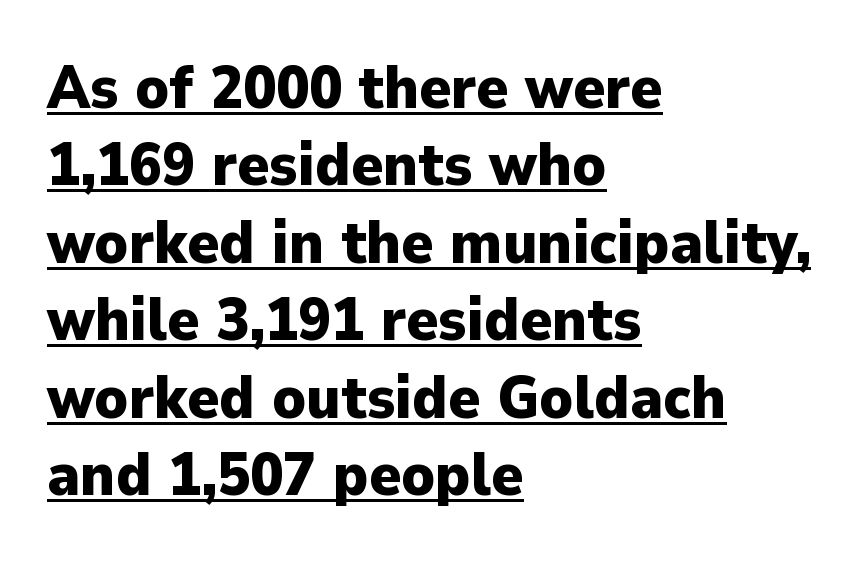
The image shows 60 px heavy sans-serif type, upright; set left-aligned, normal line spacing (1.29x), normal letter spacing, underlined; low stroke contrast and a medium x-height.
